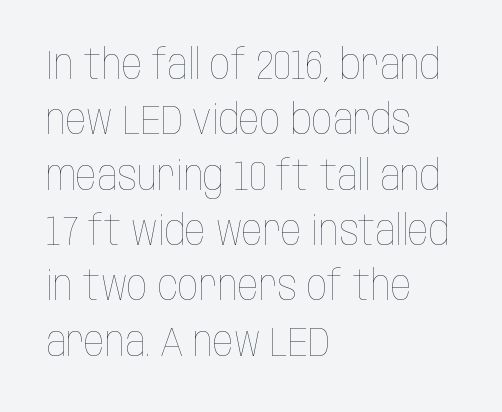
{"italic": "no", "bold": "no", "weight": "thin", "width": "condensed", "stroke_contrast": "low", "x_height": "large", "monospaced": "no", "underline": "no", "align": "left", "line_spacing": "normal", "line_spacing_ratio": 1.35, "letter_spacing": "normal", "letter_spacing_em": 0.0, "glyph_px": 41}
